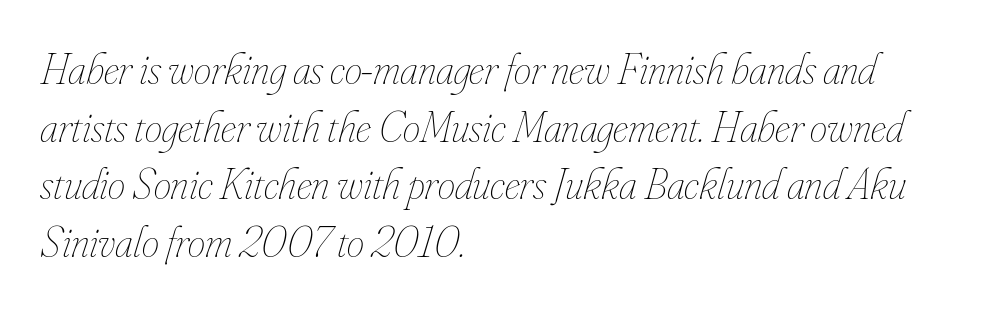
The image shows 44 px thin, condensed type, italic (leaning right); set left-aligned, normal line spacing (1.31x), normal letter spacing, not underlined; low stroke contrast and a small x-height.
